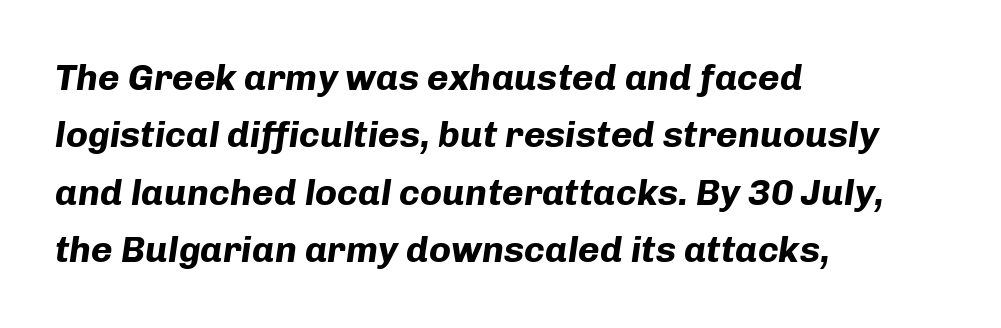
Q: Is the text bold? A: Yes.
Q: Is the text italic (slanted)? A: Yes, it leans right by about 8 degrees.
Q: Is the text underlined? A: No.
Q: How is the paragraph aligned? A: Left-aligned.
Q: Is the spacing between letters normal or unusually wide? A: Normal.
Q: Is the spacing between lines tight, normal or loose? A: Normal.
Q: Width (condensed, normal, or wide)? A: Normal.
Q: Stroke contrast? A: Low.
Q: x-height? A: Medium.
Q: Monospaced? A: No.
